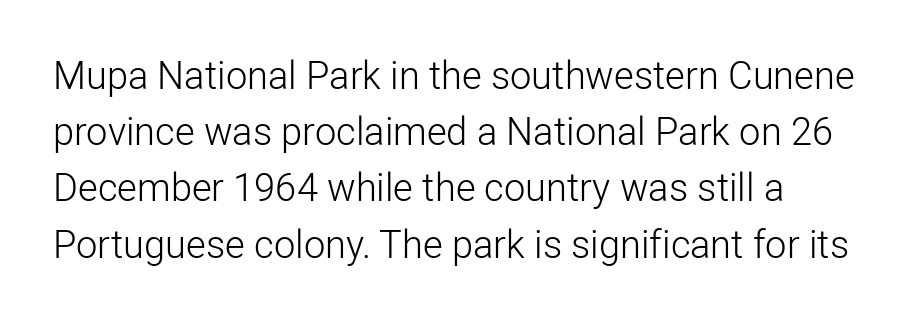
Q: Is the text bold? A: No.
Q: Is the text italic (slanted)? A: No, it is upright.
Q: Is the typeface a serif or a sans-serif typeface? A: Sans-serif.
Q: Is the text underlined? A: No.
Q: How is the paragraph aligned? A: Left-aligned.
Q: Is the spacing between letters normal or unusually wide? A: Normal.
Q: Is the spacing between lines tight, normal or loose? A: Normal.
Q: Width (condensed, normal, or wide)? A: Normal.
Q: Stroke contrast? A: Low.
Q: x-height? A: Medium.
Q: Monospaced? A: No.
